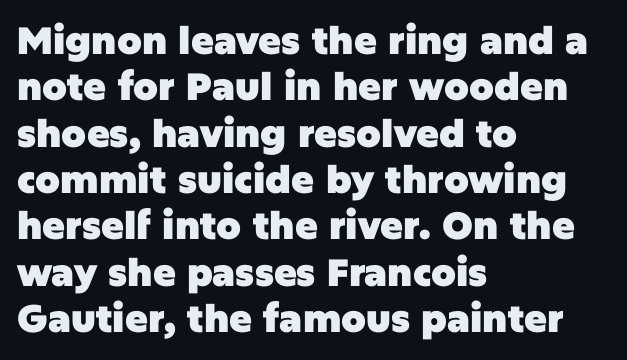
Q: Is the text bold? A: Yes.
Q: Is the text italic (slanted)? A: No, it is upright.
Q: Is the typeface a serif or a sans-serif typeface? A: Sans-serif.
Q: Is the text underlined? A: No.
Q: How is the paragraph aligned? A: Left-aligned.
Q: Is the spacing between letters normal or unusually wide? A: Normal.
Q: Width (condensed, normal, or wide)? A: Normal.
Q: Stroke contrast? A: Low.
Q: x-height? A: Large.
Q: Monospaced? A: No.
